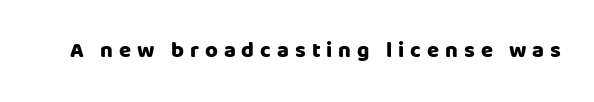
Q: Is the text bold? A: Yes.
Q: Is the text italic (slanted)? A: No, it is upright.
Q: Is the text underlined? A: No.
Q: Is the spacing between letters normal or unusually wide? A: Unusually wide.
